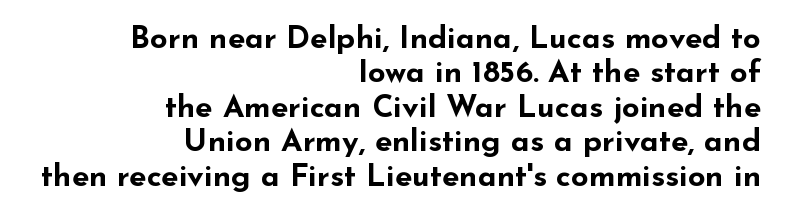
Do the characters align in a grid? No, the font is proportional. Visually the block forms a straight wall on the right and a jagged coastline on the left. The lettering holds an erect, upright posture throughout. The foot of each line stays bare and open. This block would grow much taller if given ordinary leading; it's compressed now.
